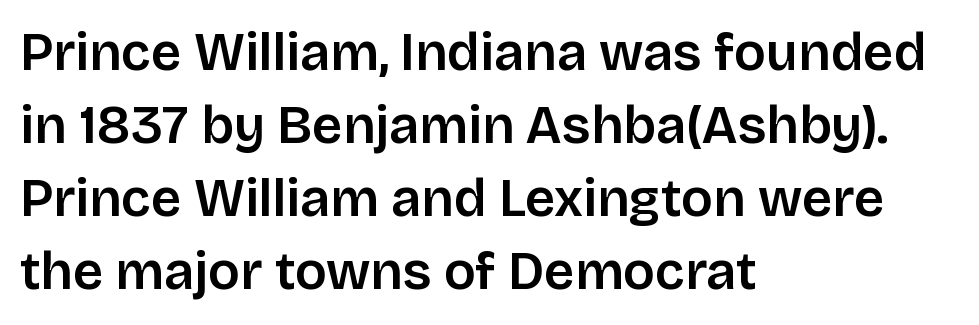
The image shows 53 px sans-serif type, upright; set left-aligned, normal line spacing (1.38x), normal letter spacing, not underlined; low stroke contrast and a large x-height.
